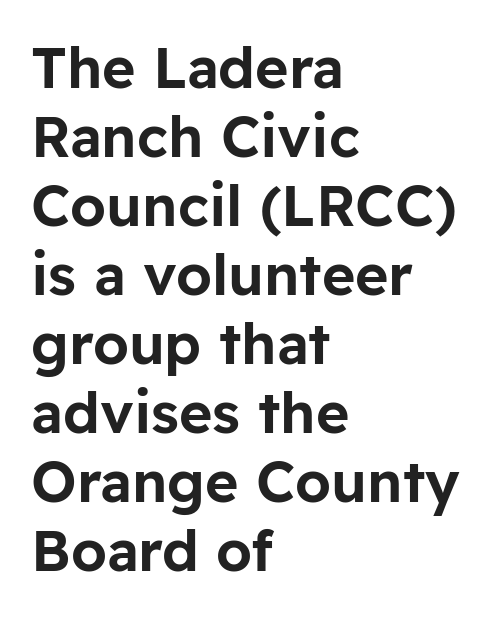
Q: Is the text italic (slanted)? A: No, it is upright.
Q: Is the typeface a serif or a sans-serif typeface? A: Sans-serif.
Q: Is the text underlined? A: No.
Q: How is the paragraph aligned? A: Left-aligned.
Q: Is the spacing between letters normal or unusually wide? A: Normal.
Q: Width (condensed, normal, or wide)? A: Normal.
Q: Stroke contrast? A: Low.
Q: x-height? A: Medium.
Q: Monospaced? A: No.
